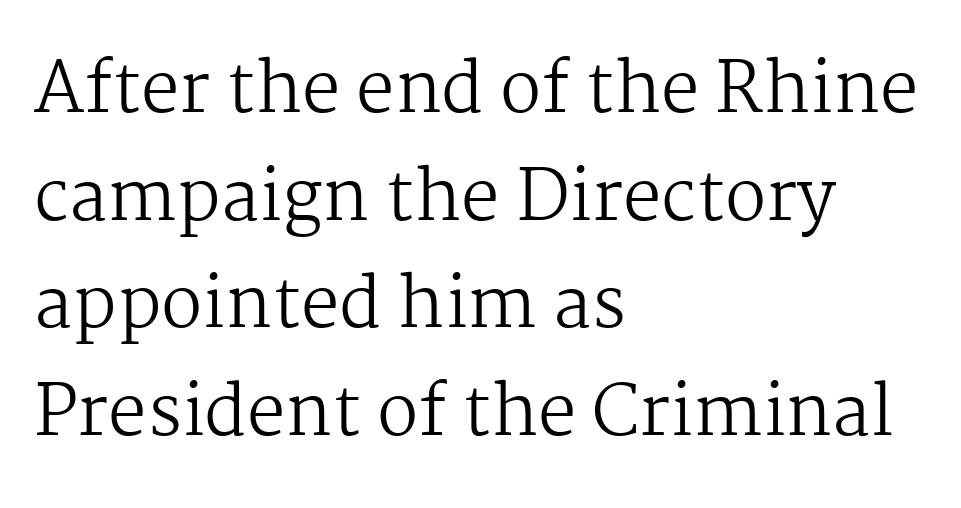
Rows of type keep a routine distance in the vertical direction. The designer went with a serif here, giving each stem small feet. Between one letter and the next there's only the usual sliver of space. No word sits above an underline. Which margin do the lines hug? The left one — the right edge is uneven. The letters stand straight up with perfectly vertical stems.
